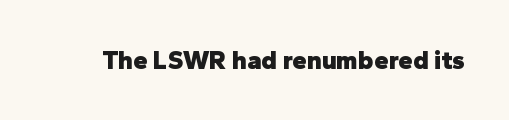
The image shows 26 px bold type, upright; set normal letter spacing, not underlined.
